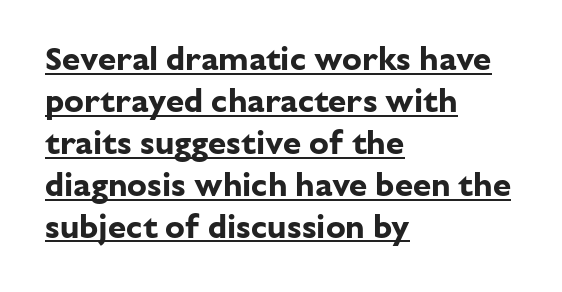
These lines are composed in type without serifs. A typesetter would call this proportional, since set widths differ per character. Typographic density is high because the face is bold. Notice how the passage keeps a crisp vertical edge on the left only.
